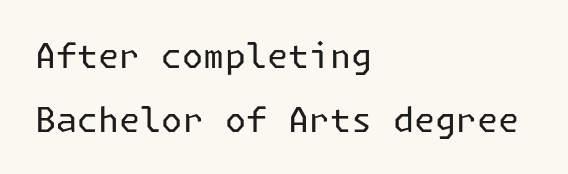
Q: Is the text bold? A: No.
Q: Is the text italic (slanted)? A: No, it is upright.
Q: Is the typeface a serif or a sans-serif typeface? A: Sans-serif.
Q: Is the text underlined? A: No.
Q: How is the paragraph aligned? A: Left-aligned.
Q: Is the spacing between letters normal or unusually wide? A: Normal.
Q: Width (condensed, normal, or wide)? A: Normal.
Q: Stroke contrast? A: Low.
Q: x-height? A: Medium.
